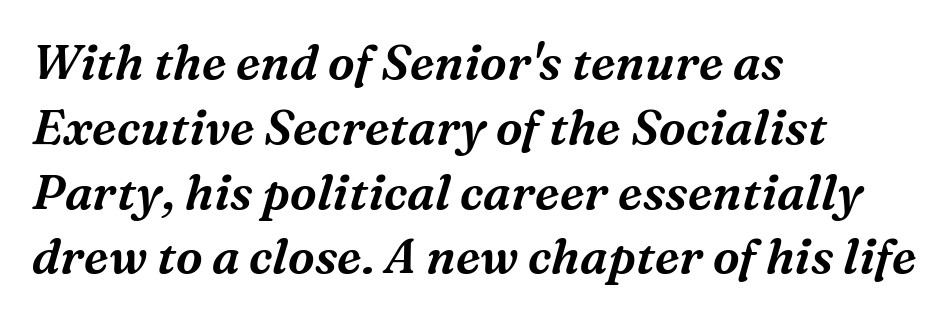
The image shows 48 px serif type, italic (leaning right); set left-aligned, normal line spacing (1.35x), normal letter spacing, not underlined; medium stroke contrast and a medium x-height.
